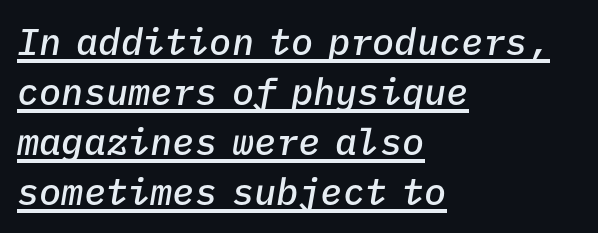
How heavy is the stroke? Medium-heavy — a semibold, shy of bold. You could count columns in this text — the font is strictly monospaced. The passage shown is underscored from start to finish. The passage shown leans; its letterforms are oblique. In terms of leading, this rendering sits right in the middle. This rendering uses left alignment, leaving the right contour irregular.
